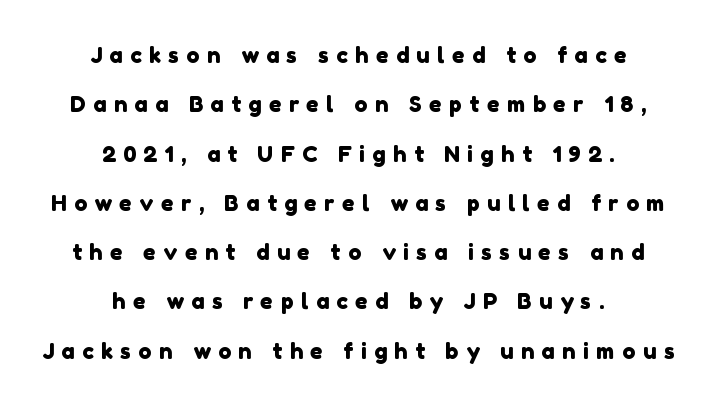
{"underline": "no", "align": "center", "line_spacing": "loose", "line_spacing_ratio": 2.24, "letter_spacing": "wide", "letter_spacing_em": 0.34, "glyph_px": 22}
